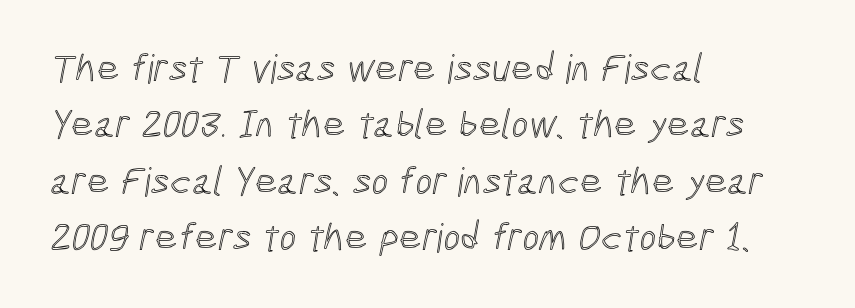
The image shows 40 px condensed type; set left-aligned, normal line spacing (1.41x), normal letter spacing, not underlined; a medium x-height.
